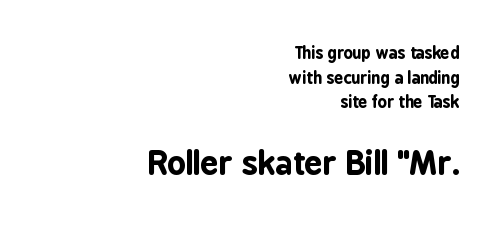
{"serif": "no", "italic": "no", "bold": "yes", "weight": "bold", "width": "condensed", "stroke_contrast": "low", "x_height": "medium", "monospaced": "no", "underline": "no", "align": "right", "line_spacing": "normal", "line_spacing_ratio": 1.54, "letter_spacing": "normal", "letter_spacing_em": 0.0, "larger_block": "second", "size_ratio": 2.0, "glyph_px": 32}
